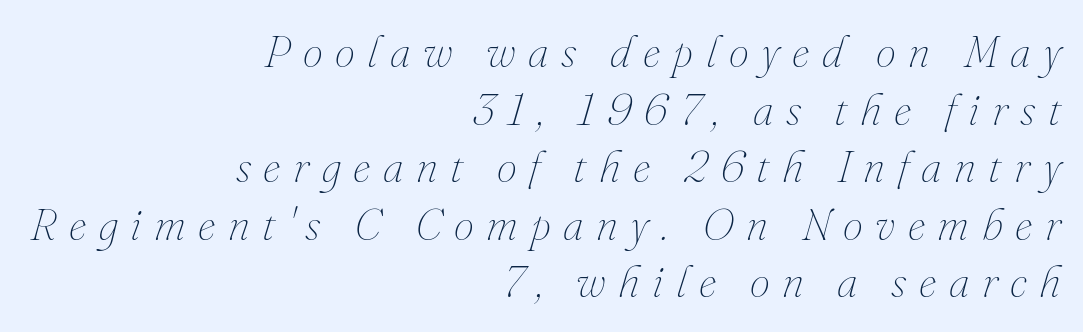
The image shows 45 px thin type, italic (leaning right); set right-aligned, normal line spacing (1.28x), unusually wide letter spacing (+0.28 em), not underlined; medium stroke contrast and a small x-height.
